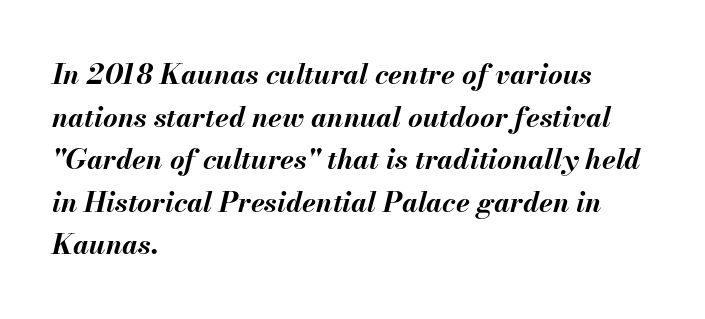
{"italic": "yes", "lean": "right", "slant_degrees": 13, "bold": "yes", "weight": "bold", "width": "normal", "stroke_contrast": "medium", "x_height": "small", "monospaced": "no", "underline": "no", "align": "left", "line_spacing": "normal", "line_spacing_ratio": 1.52, "letter_spacing": "normal", "letter_spacing_em": 0.0, "glyph_px": 28}
